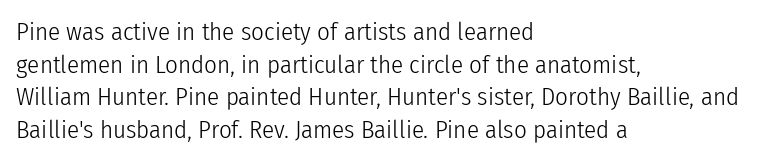
The image shows 25 px text type, upright; set left-aligned, normal line spacing (1.31x), normal letter spacing, not underlined.
